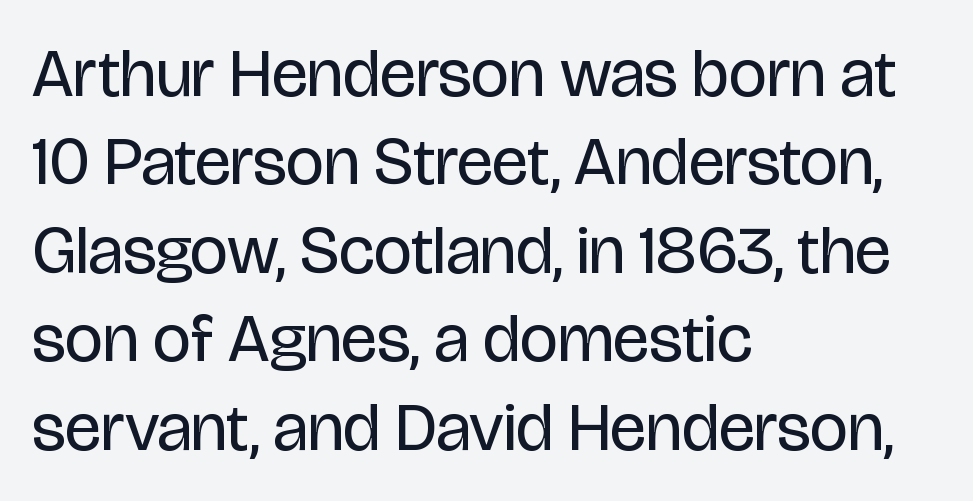
The image shows 68 px regular-weight, condensed sans-serif type, upright; set left-aligned, normal line spacing (1.3x), normal letter spacing, not underlined; low stroke contrast and a large x-height.
